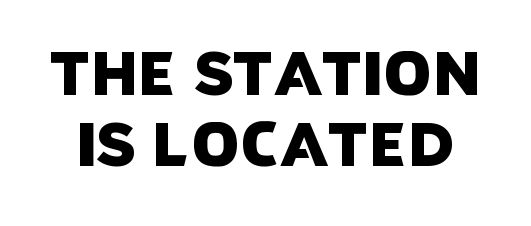
{"serif": "no", "width": "normal", "stroke_contrast": "low", "x_height": "large", "monospaced": "no", "underline": "no", "line_spacing_ratio": 1.17, "letter_spacing": "normal", "letter_spacing_em": 0.0, "glyph_px": 61}
